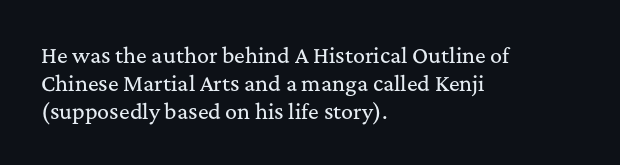
Ordinary non-slanted type is in use. If you drew a ruler down the left edge, every line would touch it. Underlining? Definitely not there. Rows of type keep a routine distance in the vertical direction. Observe the ordinary spacing: letters are neighbours, not strangers.
